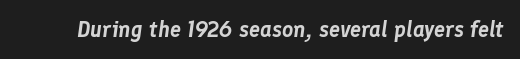
Q: Is the text italic (slanted)? A: Yes, it leans right by about 8 degrees.
Q: Is the text underlined? A: No.
Q: Is the spacing between letters normal or unusually wide? A: Normal.
